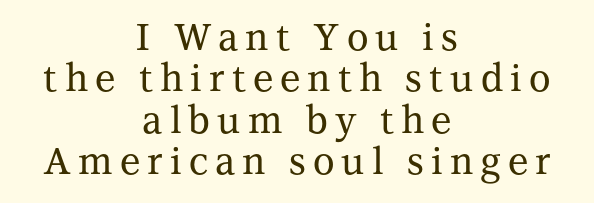
This sample has the flowing, uneven cadence of proportional lettering. Rendered with straight, roman letterforms. Where is the straight margin? There isn't one; the lines are centered. Old-style or modern, the face here clearly has serifs. One glance says dense: line gaps are narrower than usual.
